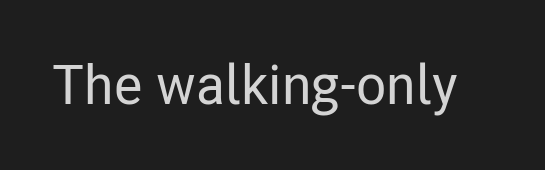
This sample uses a sans-serif face. Compared with typical body copy, the letter spacing here is the same. Spacing verdict: proportional, widths tailored to each character. When letters stand straight like this, we call the style roman or upright. Rule under the text: the space is simply empty.
